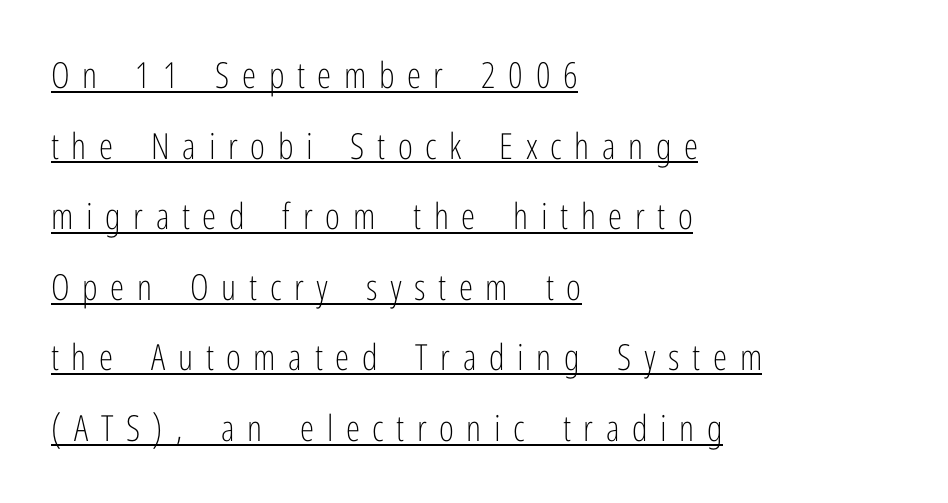
Q: Is the text bold? A: No.
Q: Is the text italic (slanted)? A: No, it is upright.
Q: Is the typeface a serif or a sans-serif typeface? A: Sans-serif.
Q: Is the text underlined? A: Yes.
Q: How is the paragraph aligned? A: Left-aligned.
Q: Is the spacing between letters normal or unusually wide? A: Unusually wide.
Q: Is the spacing between lines tight, normal or loose? A: Loose.
Q: Width (condensed, normal, or wide)? A: Condensed.
Q: Stroke contrast? A: Low.
Q: x-height? A: Medium.
Q: Monospaced? A: No.
